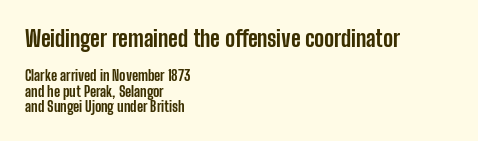
Q: Is the text bold? A: Yes.
Q: Is the text italic (slanted)? A: No, it is upright.
Q: Is the text underlined? A: No.
Q: How is the paragraph aligned? A: Left-aligned.
Q: Is the spacing between letters normal or unusually wide? A: Normal.
Q: Is the spacing between lines tight, normal or loose? A: Tight.
Q: Which block of text is set in a larger size, the first (top) or the second (bottom)? A: The first (top) one.
